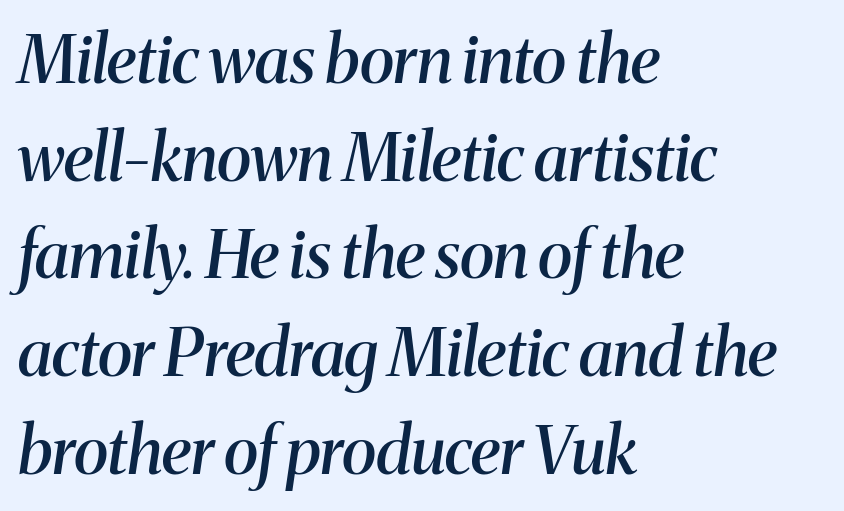
The image shows 66 px semibold serif type, italic (leaning right); set left-aligned, normal line spacing (1.48x), normal letter spacing, not underlined; medium stroke contrast and a medium x-height.
